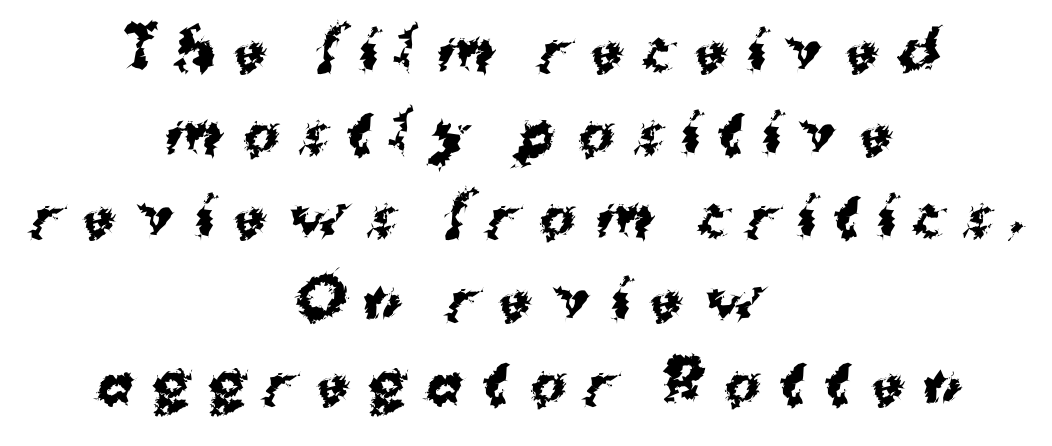
Q: Is the text bold? A: Yes.
Q: Is the typeface a serif or a sans-serif typeface? A: Sans-serif.
Q: Is the text underlined? A: No.
Q: How is the paragraph aligned? A: Centered.
Q: Is the spacing between letters normal or unusually wide? A: Unusually wide.
Q: Is the spacing between lines tight, normal or loose? A: Normal.
Q: Width (condensed, normal, or wide)? A: Normal.
Q: Stroke contrast? A: Medium.
Q: x-height? A: Medium.
Q: Monospaced? A: No.
